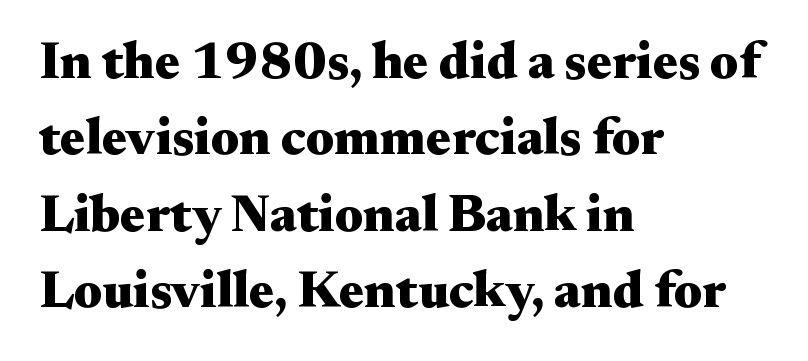
The glyphs are unaccompanied by any horizontal stroke below them. Font category for this specimen: serif. Regarding leading, the lines here are spaced in the standard way. This rendering leaves character spacing at its baseline value. Weight: bold.
